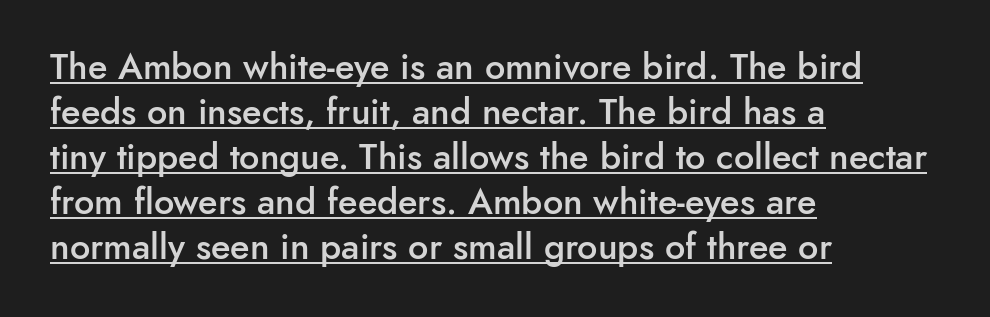
The image shows 36 px semibold sans-serif type, upright; set left-aligned, normal line spacing (1.25x), normal letter spacing, underlined; low stroke contrast and a small x-height.
